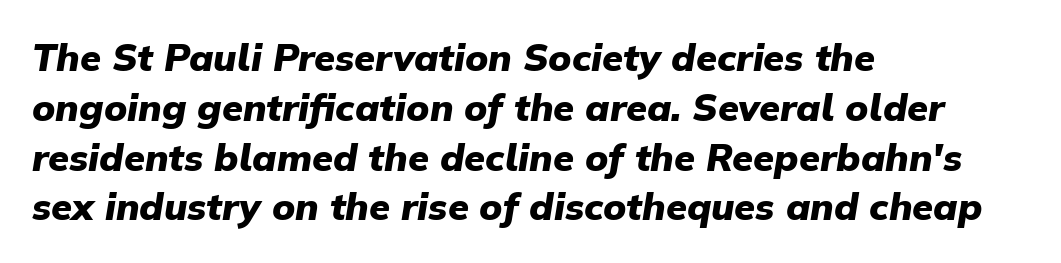
Q: Is the text bold? A: Yes.
Q: Is the text italic (slanted)? A: Yes, it leans right by about 9 degrees.
Q: Is the text underlined? A: No.
Q: How is the paragraph aligned? A: Left-aligned.
Q: Is the spacing between letters normal or unusually wide? A: Normal.
Q: Is the spacing between lines tight, normal or loose? A: Normal.
Q: Width (condensed, normal, or wide)? A: Normal.
Q: Stroke contrast? A: Low.
Q: x-height? A: Medium.
Q: Monospaced? A: No.
